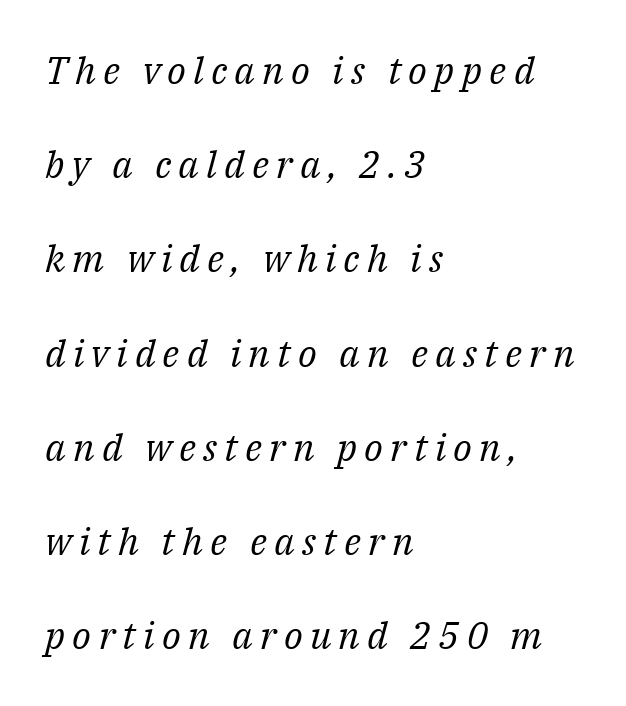
Q: Is the text bold? A: No.
Q: Is the text italic (slanted)? A: Yes, it leans right by about 14 degrees.
Q: Is the typeface a serif or a sans-serif typeface? A: Serif.
Q: Is the text underlined? A: No.
Q: How is the paragraph aligned? A: Left-aligned.
Q: Is the spacing between lines tight, normal or loose? A: Loose.
Q: Width (condensed, normal, or wide)? A: Normal.
Q: Stroke contrast? A: Medium.
Q: x-height? A: Medium.
Q: Monospaced? A: No.
